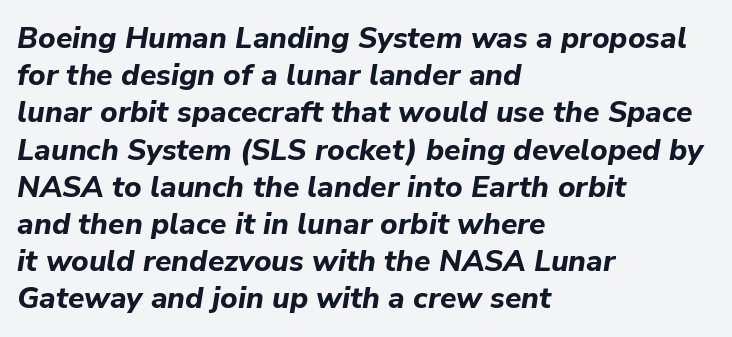
The image shows 30 px bold type, italic (leaning right); set left-aligned, line spacing 1.24x, normal letter spacing, not underlined; low stroke contrast and a medium x-height.
